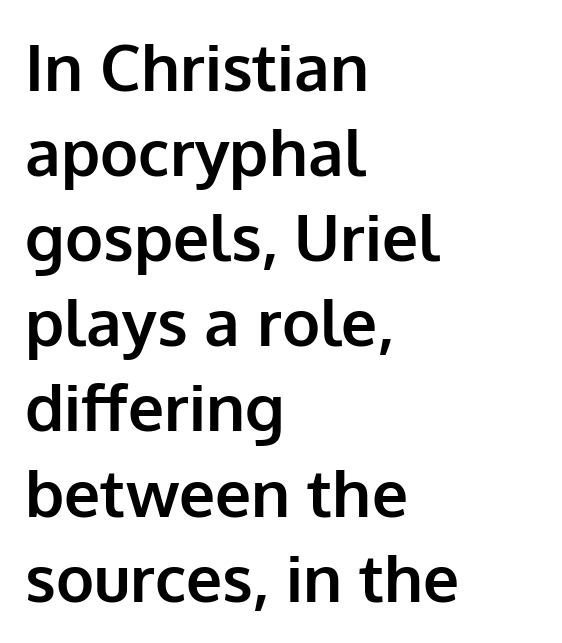
Tall strokes in this sample are plumb rather than angled. The face used here has the dense, thick strokes of a bold. Standard letterfit; no display-style spreading of the glyphs. Letterform terminals end flat and unadorned throughout the passage. Unmarked baselines from the first word to the last. Rows of type keep a routine distance in the vertical direction.
